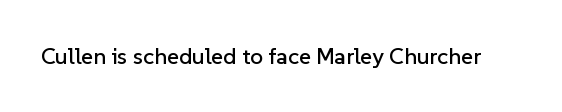
The image shows 23 px text type, upright; set normal letter spacing, not underlined.
